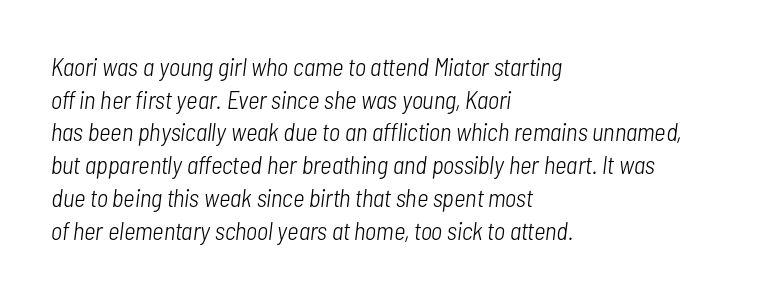
{"italic": "yes", "lean": "right", "slant_degrees": 7, "bold": "no", "underline": "no", "align": "left", "line_spacing": "normal", "line_spacing_ratio": 1.31, "letter_spacing": "normal", "letter_spacing_em": 0.0, "glyph_px": 25}
